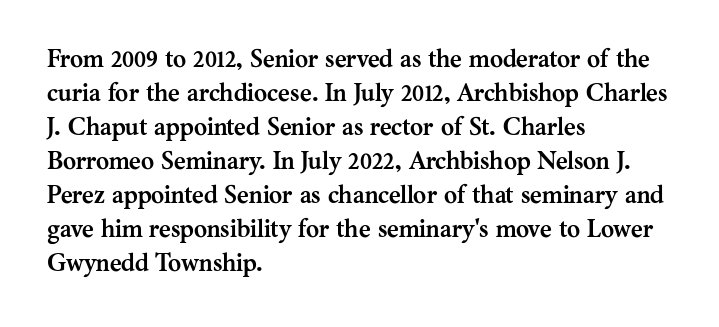
Just letters on the line, the space beneath them empty. No italicization has been applied; the sample stays upright. The rows are spaced the way most documents space them. The glyphs have the mass of a bold cut. Look at the tracking — it's just the regular setting, nothing added. Each line starts at the same left margin while the right side varies.
